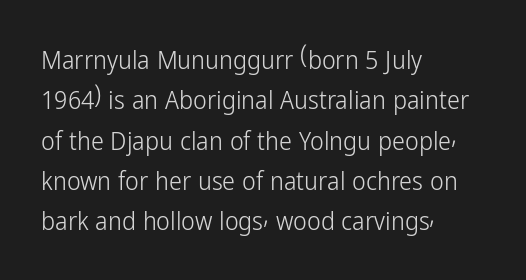
The image shows 26 px text type, upright; set left-aligned, normal line spacing (1.55x), normal letter spacing, not underlined.
